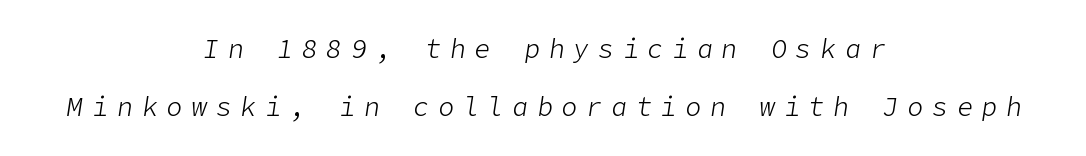
{"italic": "yes", "lean": "right", "slant_degrees": 9, "bold": "no", "underline": "no", "align": "center", "line_spacing": "loose", "line_spacing_ratio": 2.23, "letter_spacing": "wide", "letter_spacing_em": 0.35, "glyph_px": 26}
